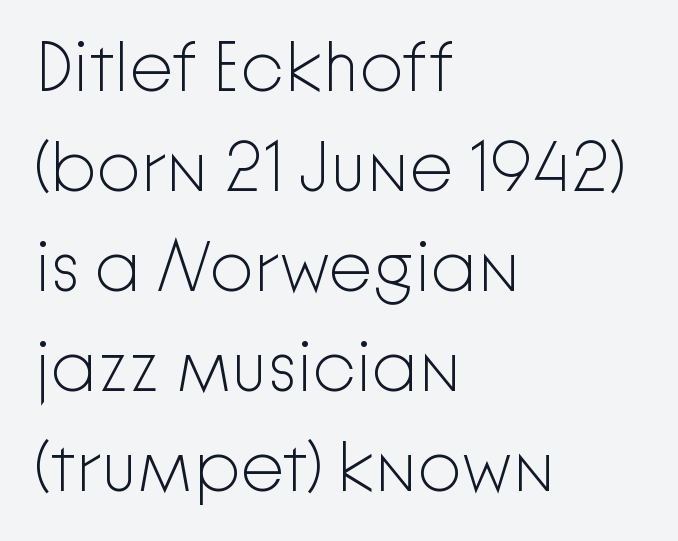
The image shows 70 px light sans-serif type, upright; set left-aligned, normal line spacing (1.43x), normal letter spacing, not underlined; low stroke contrast and a medium x-height.
